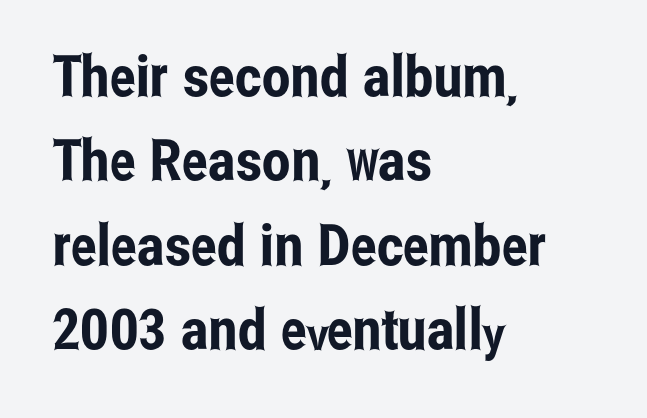
The image shows 57 px condensed sans-serif type, upright; set left-aligned, normal line spacing (1.48x), normal letter spacing, not underlined; low stroke contrast and a medium x-height.
